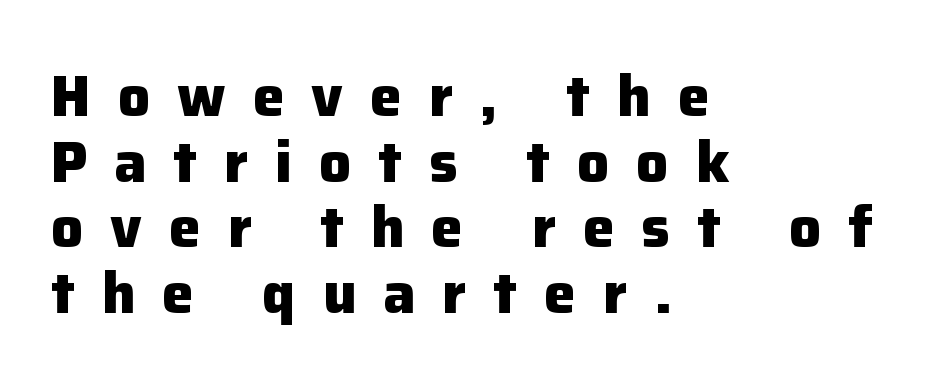
Q: Is the text bold? A: Yes.
Q: Is the text italic (slanted)? A: No, it is upright.
Q: Is the typeface a serif or a sans-serif typeface? A: Sans-serif.
Q: Is the text underlined? A: No.
Q: How is the paragraph aligned? A: Left-aligned.
Q: Is the spacing between letters normal or unusually wide? A: Unusually wide.
Q: Is the spacing between lines tight, normal or loose? A: Tight.
Q: Width (condensed, normal, or wide)? A: Normal.
Q: Stroke contrast? A: Low.
Q: x-height? A: Medium.
Q: Monospaced? A: No.
